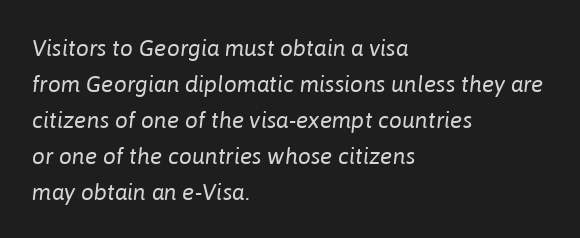
Q: Is the text bold? A: No.
Q: Is the text italic (slanted)? A: Yes, it leans right by about 6 degrees.
Q: Is the text underlined? A: No.
Q: How is the paragraph aligned? A: Left-aligned.
Q: Is the spacing between letters normal or unusually wide? A: Normal.
Q: Is the spacing between lines tight, normal or loose? A: Normal.
